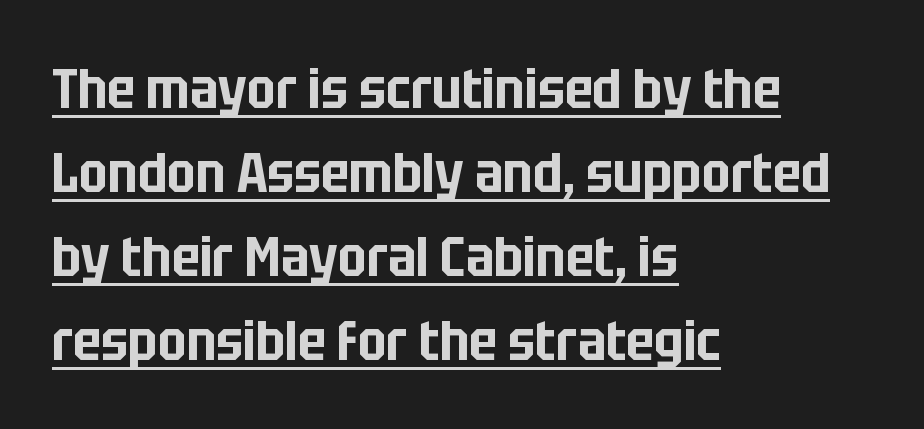
Q: Is the text italic (slanted)? A: No, it is upright.
Q: Is the typeface a serif or a sans-serif typeface? A: Sans-serif.
Q: Is the text underlined? A: Yes.
Q: How is the paragraph aligned? A: Left-aligned.
Q: Is the spacing between letters normal or unusually wide? A: Normal.
Q: Is the spacing between lines tight, normal or loose? A: Normal.
Q: Width (condensed, normal, or wide)? A: Condensed.
Q: Stroke contrast? A: Low.
Q: x-height? A: Large.
Q: Monospaced? A: No.
